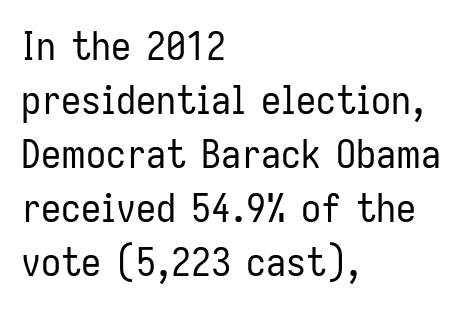
Q: Is the text bold? A: No.
Q: Is the text italic (slanted)? A: No, it is upright.
Q: Is the typeface a serif or a sans-serif typeface? A: Sans-serif.
Q: Is the text underlined? A: No.
Q: How is the paragraph aligned? A: Left-aligned.
Q: Is the spacing between letters normal or unusually wide? A: Normal.
Q: Is the spacing between lines tight, normal or loose? A: Normal.
Q: Width (condensed, normal, or wide)? A: Condensed.
Q: Stroke contrast? A: Low.
Q: x-height? A: Medium.
Q: Monospaced? A: No.
